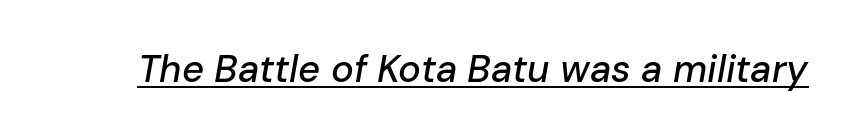
{"italic": "yes", "lean": "right", "slant_degrees": 10, "width": "normal", "stroke_contrast": "low", "x_height": "medium", "monospaced": "no", "underline": "yes", "letter_spacing": "normal", "letter_spacing_em": 0.0, "glyph_px": 38}
